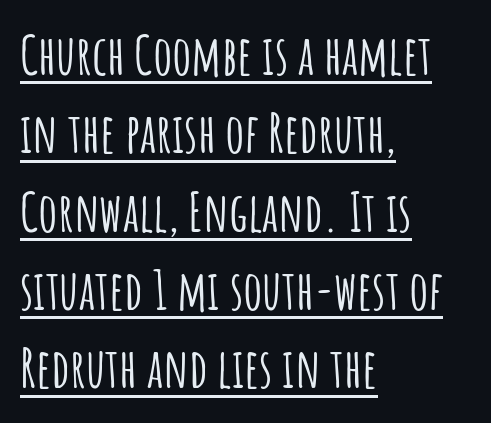
How would I describe the line gaps? Plain and ordinary. Is this a sans? Yes — the strokes have no serifs. Looks like regular typesetting: each glyph gets only the width it needs. Horizontally, the lines are justified to the leading edge only. Italic: no, the glyphs are upright roman. No extra tracking has been applied to these lines.
